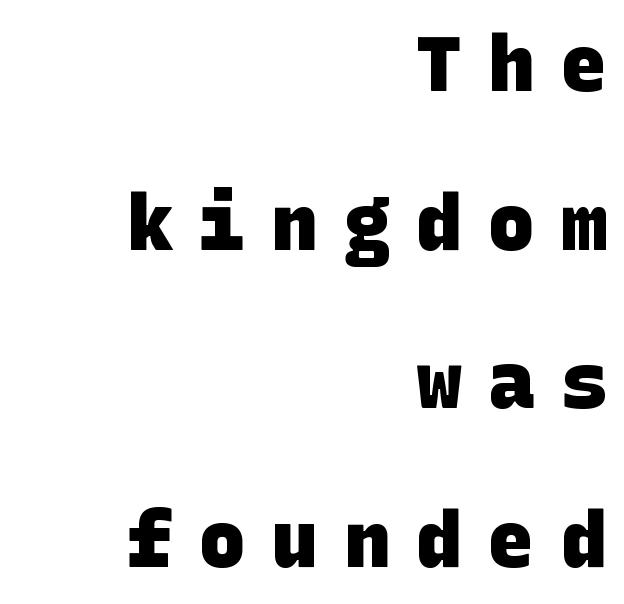
One-word summary of the alignment: right. A dark, heavy texture on the line: the type is bold. A typesetter would label this face a sans. The string is rendered with underlining switched off.
